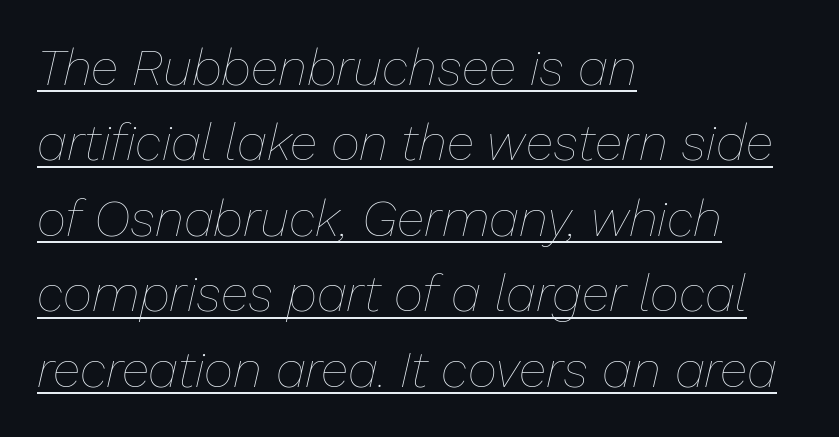
Stem width sits at or under what a default text font uses. Designer's note — italics engaged. Each line starts at the same left margin while the right side varies. The block of text has a typical density, with ordinary space between rows. Note the varied advance widths — an 'i' is clearly narrower than an 'm'.
